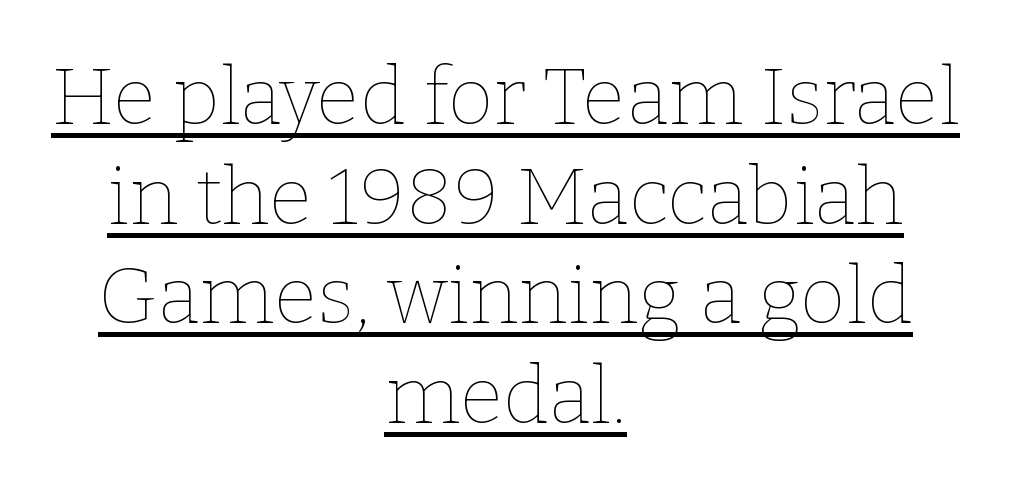
The image shows 79 px thin type, upright; set centered, normal line spacing (1.26x), normal letter spacing, underlined; low stroke contrast and a medium x-height.
